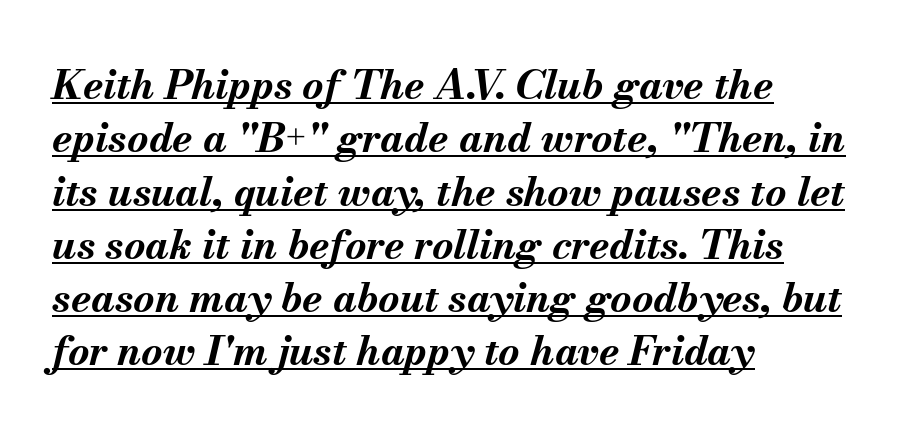
The face used here is proportionally spaced, like ordinary book or web type. The horizontal fit of the characters is conventional and even. Heavy-handed strokes throughout: this text is bold. Yep, that's italic — everything's leaning. Is there an underline? Yes — a line sits under the letters. A normal amount of white space separates one row of letters from the next.
